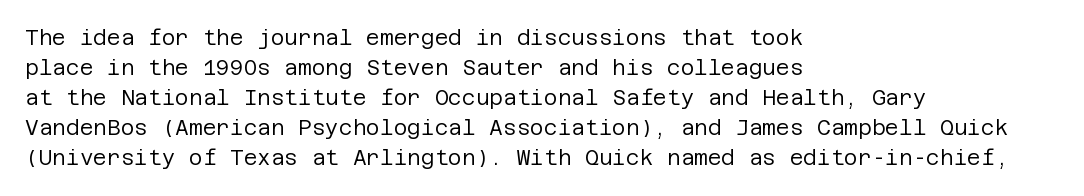
Compared with typical body copy, the letter spacing here is the same. The text block is weighted toward the left margin, trailing off unevenly rightward. The foot of each line stays bare and open. Evenly set lines give the paragraph a standard silhouette. Stroke thickness stays within the range of a standard reading face or lighter.
